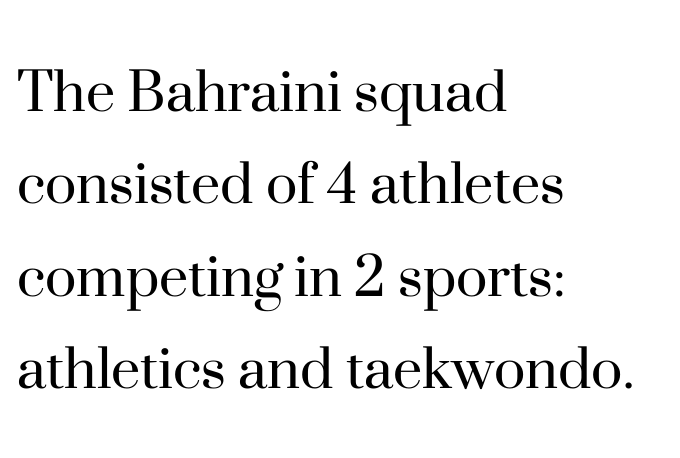
Q: Is the text bold? A: No.
Q: Is the text italic (slanted)? A: No, it is upright.
Q: Is the typeface a serif or a sans-serif typeface? A: Serif.
Q: Is the text underlined? A: No.
Q: How is the paragraph aligned? A: Left-aligned.
Q: Is the spacing between letters normal or unusually wide? A: Normal.
Q: Is the spacing between lines tight, normal or loose? A: Normal.
Q: Width (condensed, normal, or wide)? A: Normal.
Q: Stroke contrast? A: High.
Q: x-height? A: Small.
Q: Monospaced? A: No.
